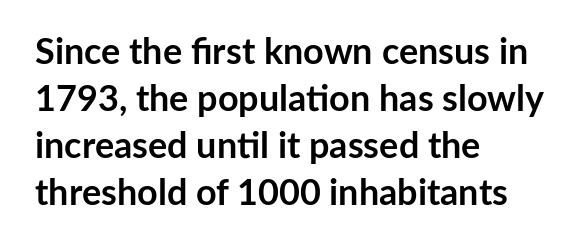
Q: Is the text bold? A: Yes.
Q: Is the text italic (slanted)? A: No, it is upright.
Q: Is the typeface a serif or a sans-serif typeface? A: Sans-serif.
Q: Is the text underlined? A: No.
Q: How is the paragraph aligned? A: Left-aligned.
Q: Is the spacing between letters normal or unusually wide? A: Normal.
Q: Is the spacing between lines tight, normal or loose? A: Normal.
Q: Width (condensed, normal, or wide)? A: Normal.
Q: Stroke contrast? A: Low.
Q: x-height? A: Medium.
Q: Monospaced? A: No.
